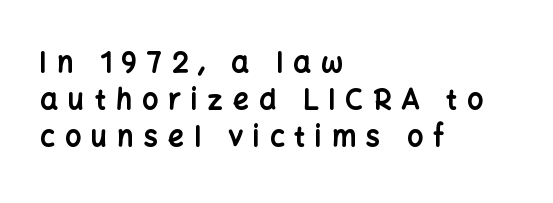
{"serif": "no", "italic": "no", "bold": "yes", "weight": "bold", "width": "normal", "stroke_contrast": "low", "x_height": "medium", "monospaced": "no", "underline": "no", "align": "left", "line_spacing": "normal", "line_spacing_ratio": 1.33, "letter_spacing": "wide", "letter_spacing_em": 0.36, "glyph_px": 28}
